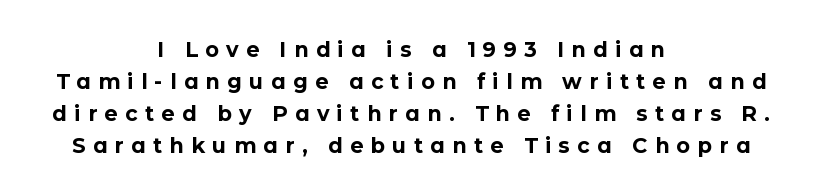
The image shows 21 px bold type, upright; set centered, normal line spacing (1.53x), unusually wide letter spacing (+0.35 em), not underlined.
